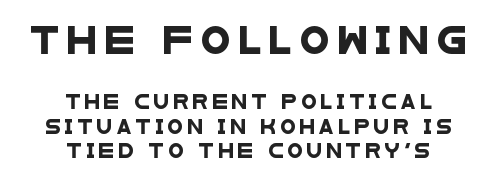
Letters rest on an invisible, unmarked baseline. The paragraph shown floats in the horizontal middle. The passage shown begins with its larger block and ends with its smaller one. Someone cranked the tracking dial way up on this one.
